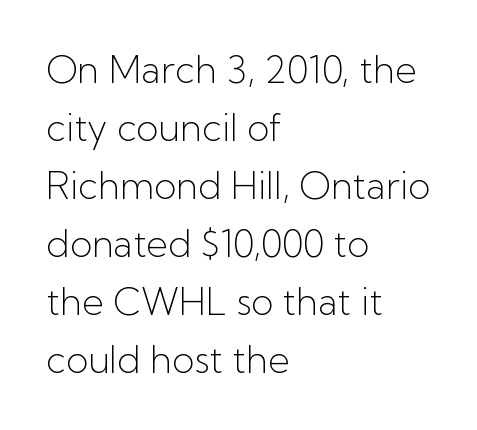
Every stem runs plumb, perpendicular to the baseline. Short note: letters normally spaced. Typeset ragged right — the left edge is the straight one. What's the leading like? Ordinary, nothing unusual. A quiet, ordinary-to-light weight characterises the typeface.
